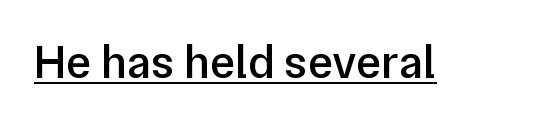
The image shows 47 px semibold sans-serif type, upright; set normal letter spacing, underlined; low stroke contrast and a medium x-height.
